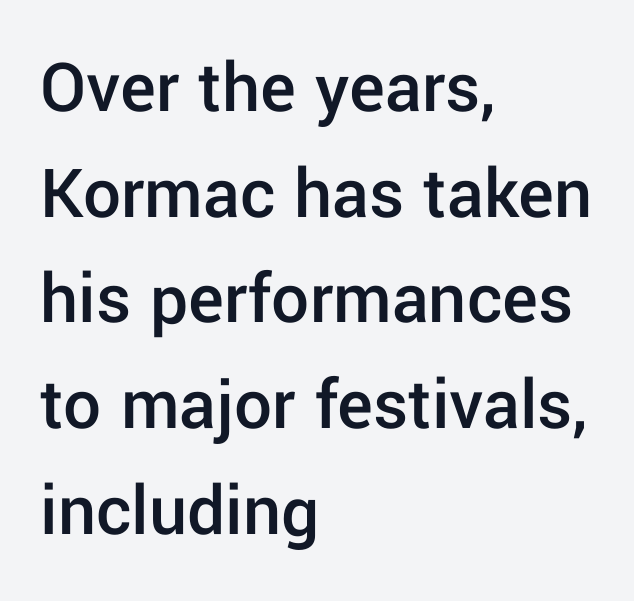
The image shows 75 px semibold sans-serif type, upright; set left-aligned, normal line spacing (1.41x), normal letter spacing, not underlined; low stroke contrast and a medium x-height.
